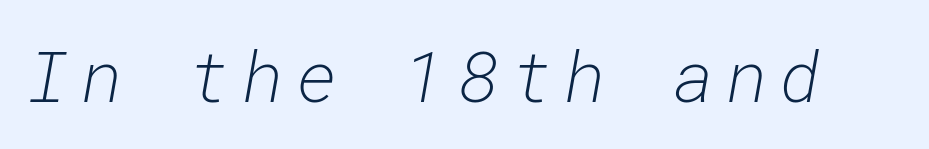
{"italic": "yes", "lean": "right", "slant_degrees": 10, "bold": "no", "weight": "light", "width": "normal", "stroke_contrast": "low", "x_height": "medium", "monospaced": "yes", "underline": "no", "glyph_px": 71}
